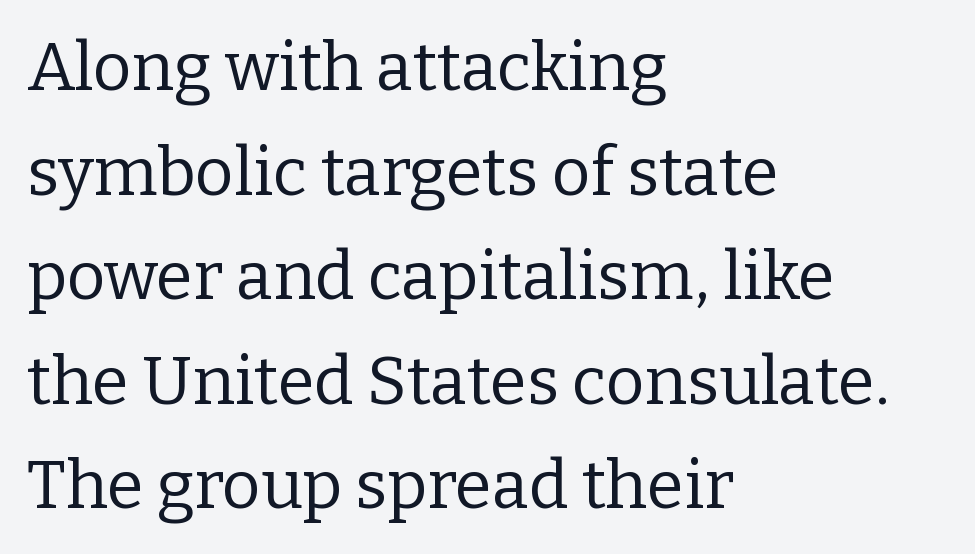
No italicization has been applied; the sample stays upright. Honestly, the letter spacing is just normal — you wouldn't notice it. A quiet, ordinary-to-light weight characterises the typeface. Underlining? Definitely not there. These lines are rendered in a variable-pitch font. Alignment: flush left.
